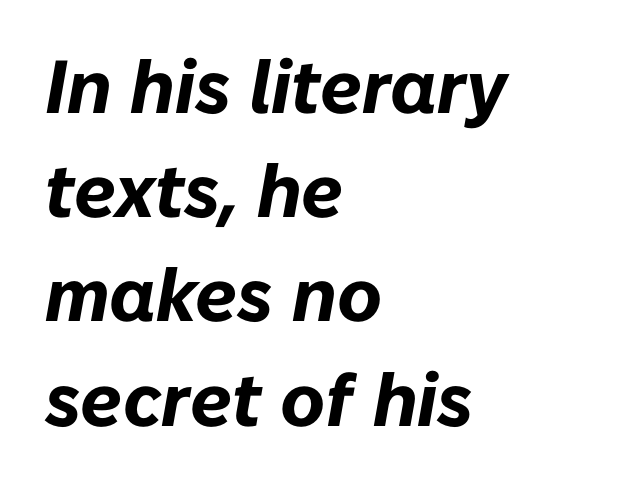
The sample has been set heavy, in full bold. Underlining? Definitely not there. The letterforms sit shoulder to shoulder at normal distance. The passage shown leans; its letterforms are oblique. Leading matches the norm, producing a regular column. The passage shown is typed in a proportional face where columns would drift.
